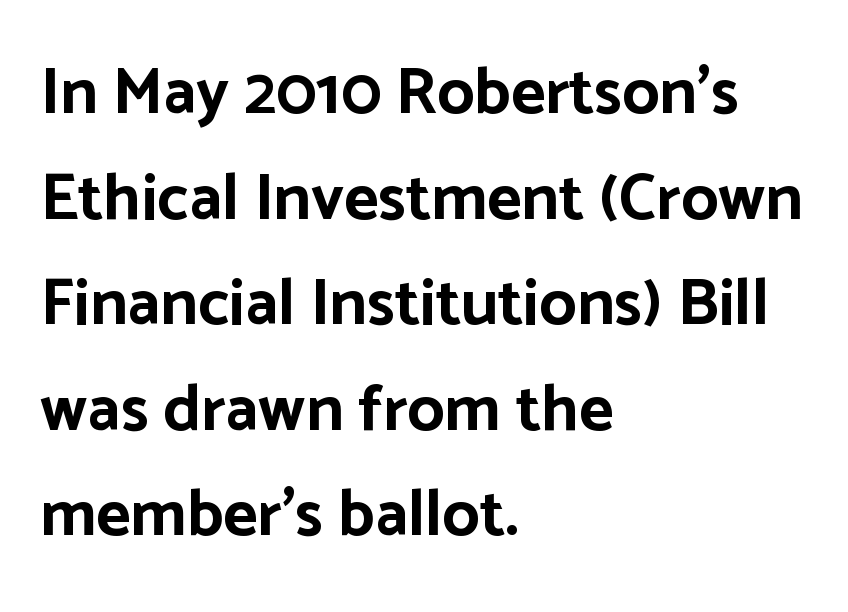
Casual observation: everything's shoved over to the left. Honestly, the letter spacing is just normal — you wouldn't notice it. The letters are bold, with thick, heavy strokes. Italic: no, the glyphs are upright roman. The passage shown is not underscored anywhere. The face used here is a sans, in the tradition of grotesques and geometrics.
